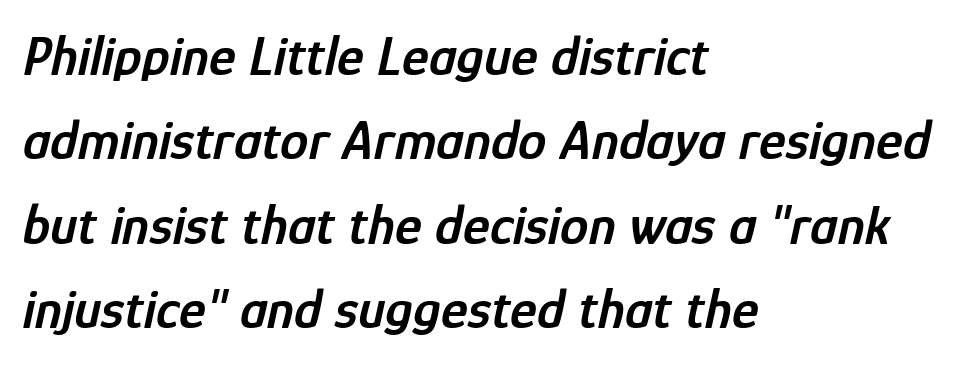
{"italic": "yes", "lean": "right", "slant_degrees": 12, "bold": "semi", "weight": "semibold", "width": "condensed", "stroke_contrast": "low", "x_height": "medium", "monospaced": "no", "underline": "no", "align": "left", "line_spacing": "normal", "line_spacing_ratio": 1.48, "letter_spacing": "normal", "letter_spacing_em": 0.0, "glyph_px": 57}
